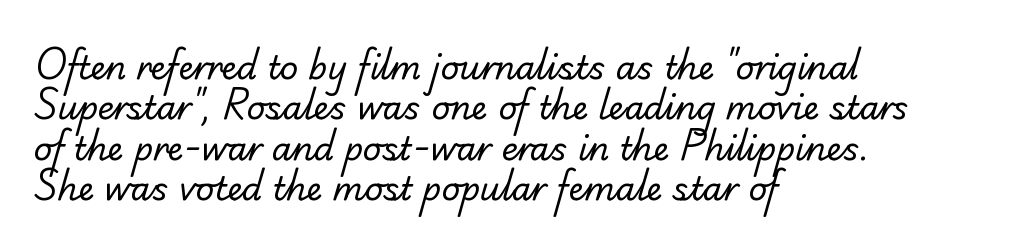
The image shows 32 px regular-weight serif type; set left-aligned, normal line spacing (1.26x), normal letter spacing, not underlined; low stroke contrast and a small x-height.
